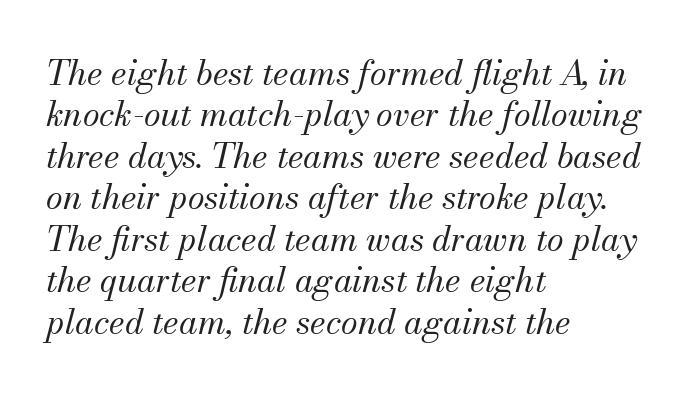
The image shows 34 px regular-weight serif type, italic (leaning right); set left-aligned, line spacing 1.22x, normal letter spacing, not underlined; medium stroke contrast and a small x-height.
